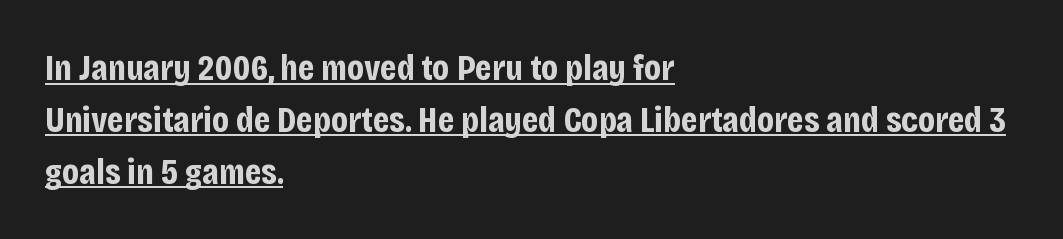
The image shows 37 px bold, condensed sans-serif type, upright; set left-aligned, normal line spacing (1.4x), normal letter spacing, underlined; low stroke contrast and a large x-height.
